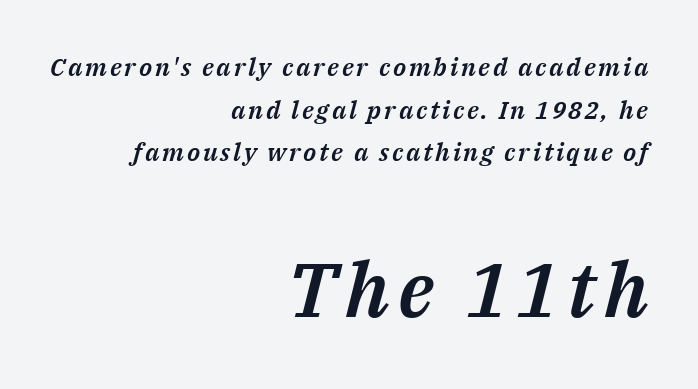
Q: Is the text italic (slanted)? A: Yes, it leans right by about 14 degrees.
Q: Is the text underlined? A: No.
Q: How is the paragraph aligned? A: Right-aligned.
Q: Which block of text is set in a larger size, the first (top) or the second (bottom)? A: The second (bottom) one.
Q: Width (condensed, normal, or wide)? A: Normal.
Q: Stroke contrast? A: Medium.
Q: x-height? A: Medium.
Q: Monospaced? A: No.
